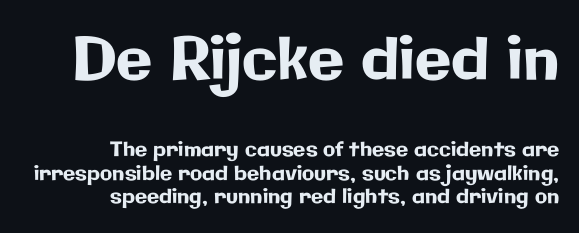
{"serif": "no", "italic": "no", "width": "normal", "stroke_contrast": "low", "x_height": "medium", "monospaced": "no", "underline": "no", "align": "right", "line_spacing_ratio": 1.17, "letter_spacing": "normal", "letter_spacing_em": 0.0, "larger_block": "first", "size_ratio": 2.95, "glyph_px": 59}
